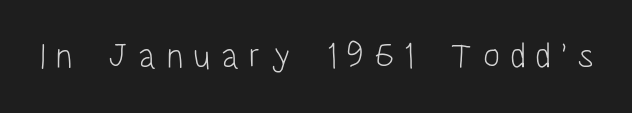
Q: Is the text bold? A: No.
Q: Is the text italic (slanted)? A: No, it is upright.
Q: Is the typeface a serif or a sans-serif typeface? A: Sans-serif.
Q: Is the text underlined? A: No.
Q: Is the spacing between letters normal or unusually wide? A: Unusually wide.
Q: Width (condensed, normal, or wide)? A: Condensed.
Q: Stroke contrast? A: Low.
Q: x-height? A: Large.
Q: Monospaced? A: No.
